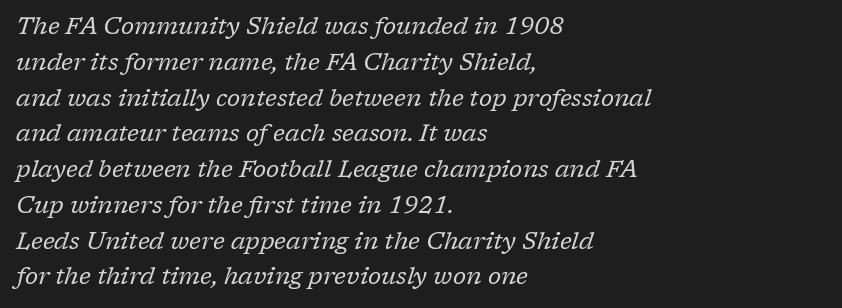
Q: Is the text bold? A: No.
Q: Is the text italic (slanted)? A: Yes, it leans right by about 17 degrees.
Q: Is the text underlined? A: No.
Q: How is the paragraph aligned? A: Left-aligned.
Q: Is the spacing between letters normal or unusually wide? A: Normal.
Q: Is the spacing between lines tight, normal or loose? A: Normal.
